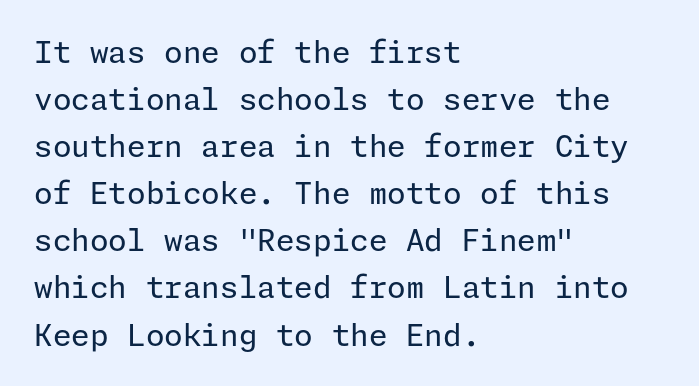
Q: Is the text bold? A: No.
Q: Is the text italic (slanted)? A: No, it is upright.
Q: Is the typeface a serif or a sans-serif typeface? A: Sans-serif.
Q: Is the text underlined? A: No.
Q: How is the paragraph aligned? A: Left-aligned.
Q: Is the spacing between letters normal or unusually wide? A: Normal.
Q: Is the spacing between lines tight, normal or loose? A: Normal.
Q: Width (condensed, normal, or wide)? A: Normal.
Q: Stroke contrast? A: Low.
Q: x-height? A: Medium.
